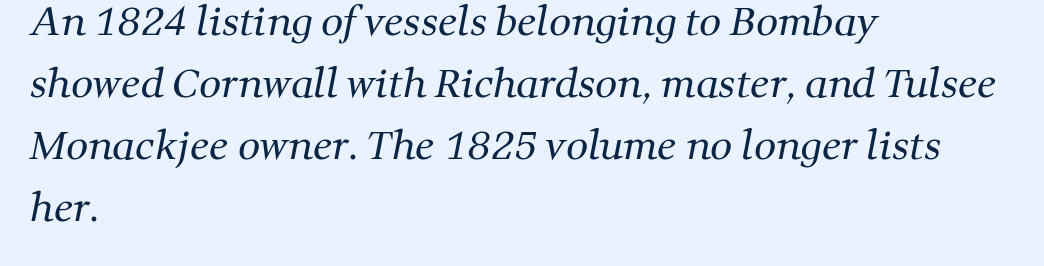
Heaviness? Minimal to ordinary, like unemphasized prose. Line beginnings align vertically; line endings do not. Normally led — the rows are evenly, conventionally spaced. Each row of text sits above clean, open space. What stands out about the letter spacing? Nothing — it is the standard amount. The type family on display is of the serif kind.
